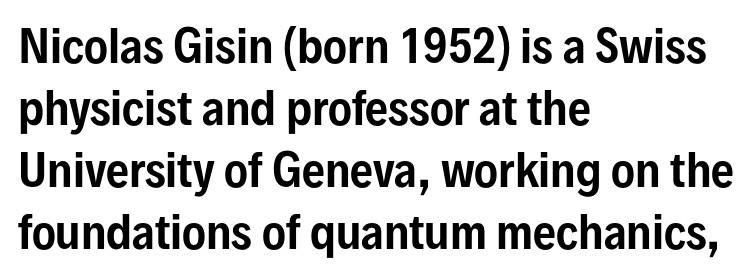
The image shows 45 px condensed sans-serif type, upright; set left-aligned, normal line spacing (1.38x), normal letter spacing, not underlined; low stroke contrast and a medium x-height.
